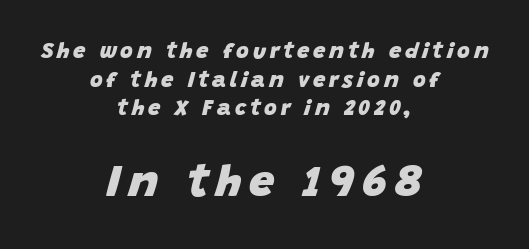
{"italic": "yes", "lean": "right", "slant_degrees": 15, "bold": "yes", "weight": "heavy", "width": "normal", "stroke_contrast": "low", "x_height": "large", "monospaced": "no", "underline": "no", "align": "center", "line_spacing": "normal", "line_spacing_ratio": 1.3, "larger_block": "second", "size_ratio": 2.05, "glyph_px": 45}
